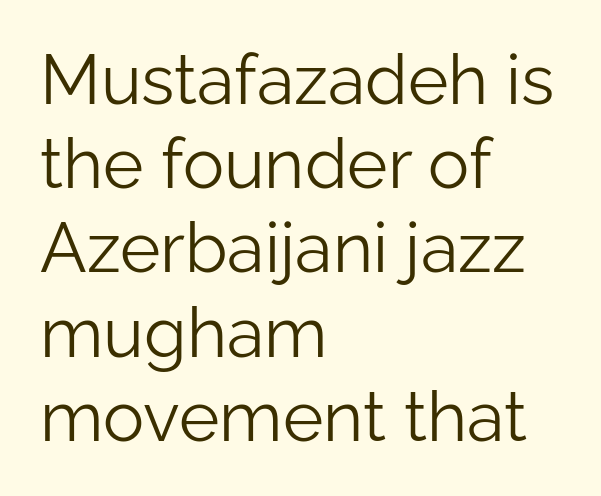
{"serif": "no", "italic": "no", "bold": "no", "weight": "light", "width": "normal", "stroke_contrast": "low", "x_height": "medium", "monospaced": "no", "underline": "no", "align": "left", "line_spacing_ratio": 1.22, "letter_spacing": "normal", "letter_spacing_em": 0.0, "glyph_px": 69}
